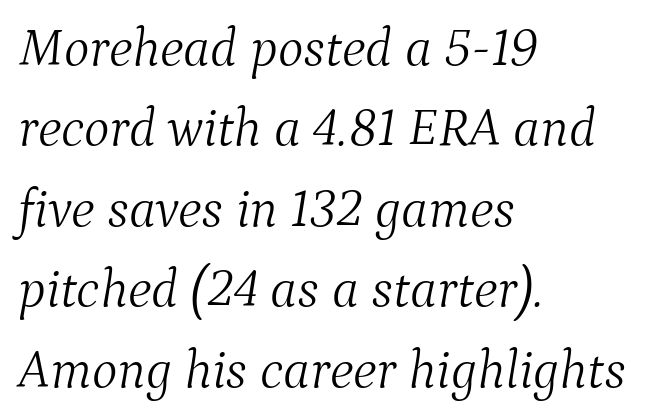
Q: Is the text bold? A: No.
Q: Is the text italic (slanted)? A: Yes, it leans right by about 9 degrees.
Q: Is the typeface a serif or a sans-serif typeface? A: Serif.
Q: Is the text underlined? A: No.
Q: How is the paragraph aligned? A: Left-aligned.
Q: Is the spacing between letters normal or unusually wide? A: Normal.
Q: Is the spacing between lines tight, normal or loose? A: Normal.
Q: Width (condensed, normal, or wide)? A: Normal.
Q: Stroke contrast? A: Medium.
Q: x-height? A: Medium.
Q: Monospaced? A: No.
